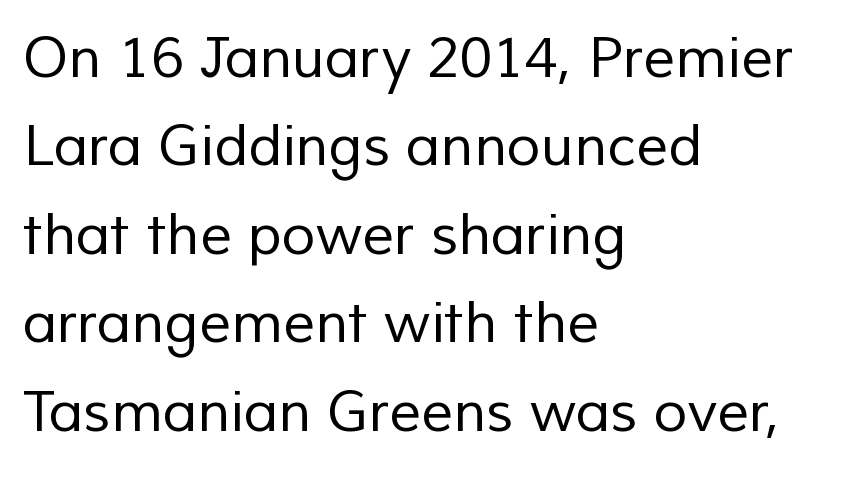
The image shows 56 px regular-weight sans-serif type; set left-aligned, normal line spacing (1.58x), normal letter spacing, not underlined; low stroke contrast and a medium x-height.
